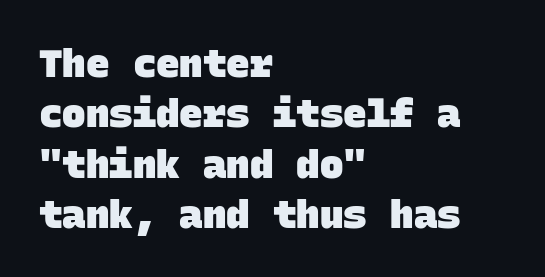
{"serif": "no", "bold": "yes", "weight": "heavy", "width": "normal", "stroke_contrast": "low", "x_height": "large", "monospaced": "yes", "underline": "no", "align": "left", "line_spacing": "normal", "line_spacing_ratio": 1.29, "letter_spacing": "normal", "letter_spacing_em": 0.0, "glyph_px": 39}
